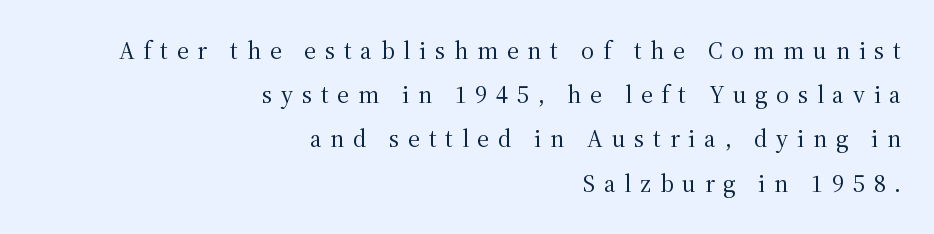
The image shows 25 px text type, upright; set right-aligned, line spacing 1.77x, unusually wide letter spacing (+0.35 em), not underlined.
